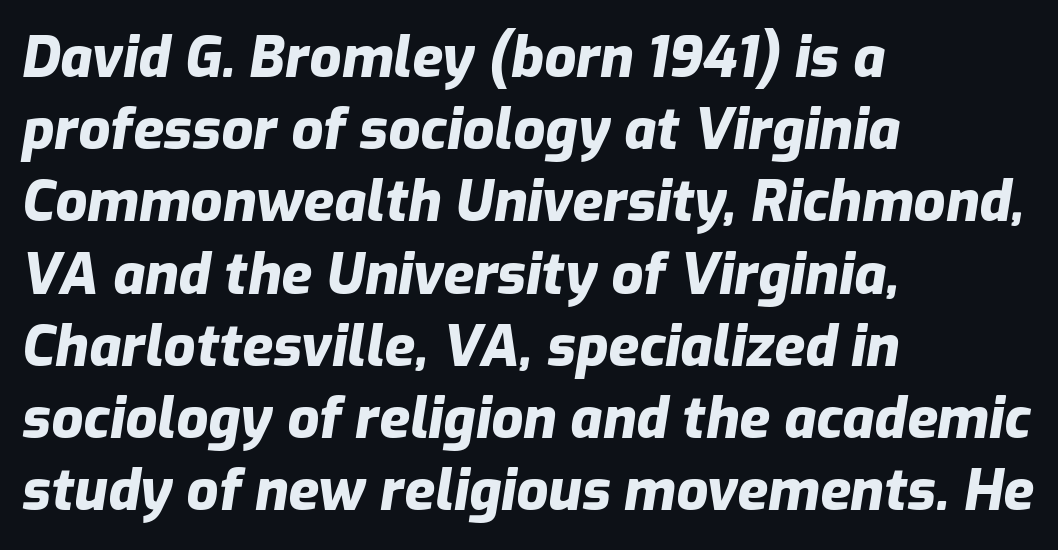
The image shows 56 px heavy type, italic (leaning right); set left-aligned, normal line spacing (1.29x), normal letter spacing, not underlined; low stroke contrast and a medium x-height.
